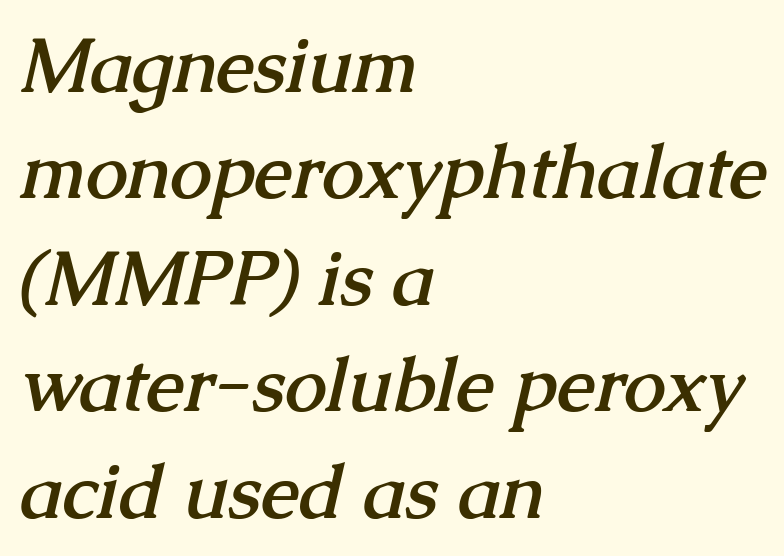
Letters rest on an invisible, unmarked baseline. Do the characters align in a grid? No, the font is proportional. Here the glyphs are tracked normally, forming tight word shapes. Little horizontal feet cap the strokes, marking this as serif type. Normally led — the rows are evenly, conventionally spaced. The passage shown is emphatically bold.
